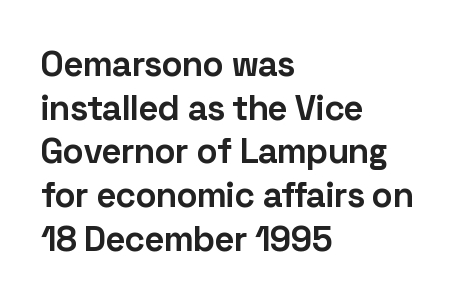
Rule under the text: the space is simply empty. Do the characters align in a grid? No, the font is proportional. Each word holds together tightly as a unit, with standard inter-letter gaps. Does the type have serifs? No, each stem ends abruptly. The sample has been set heavy, in full bold.
